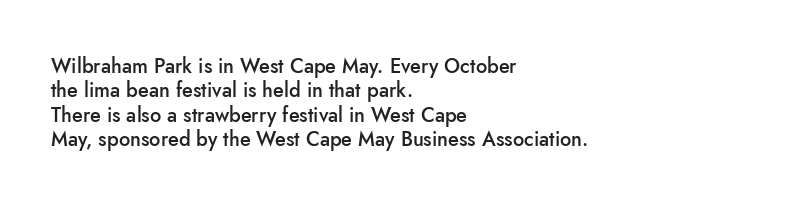
A typesetter would mark this as roman, not italic. Standard letterfit; no display-style spreading of the glyphs. This is the in-between weight designers call semibold or demi. The rendering anchors every line to the left-hand side. The area under the type is left untouched.
